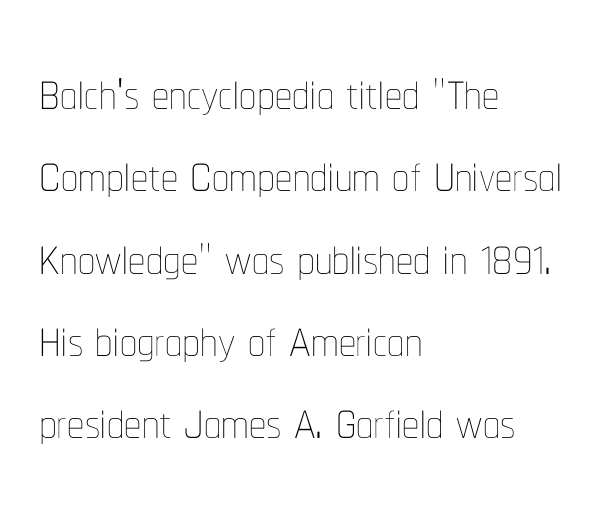
Q: Is the text bold? A: No.
Q: Is the text italic (slanted)? A: No, it is upright.
Q: Is the text underlined? A: No.
Q: How is the paragraph aligned? A: Left-aligned.
Q: Is the spacing between letters normal or unusually wide? A: Normal.
Q: Width (condensed, normal, or wide)? A: Condensed.
Q: Stroke contrast? A: Low.
Q: x-height? A: Medium.
Q: Monospaced? A: No.
